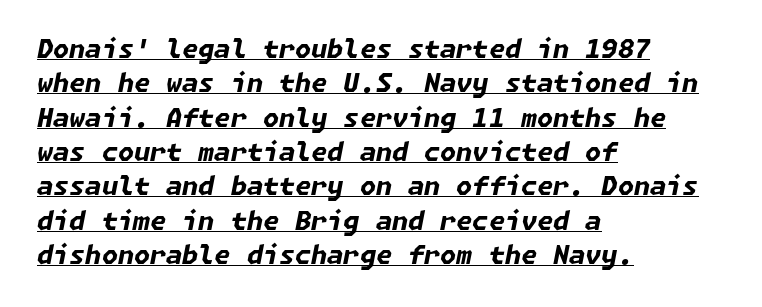
The lines in this sample share a left origin and differ only in where they stop. Weight: bold. Letter spacing: default. Check the space under the baseline: a stroke is drawn there. Is there much room between lines? A standard amount, neither cramped nor airy. Would a proofreader flag this as italicized? Yes.
